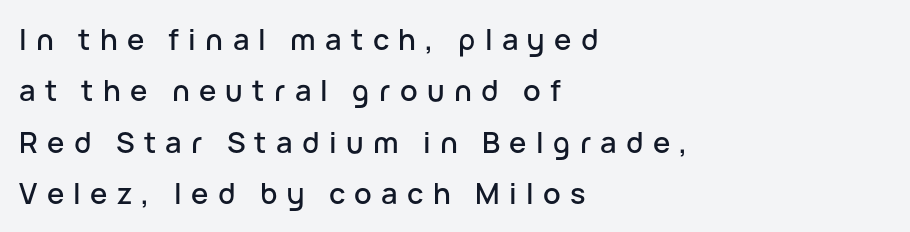
You can tell from the bare stems that sans-serif type was used. The glyphs are unaccompanied by any horizontal stroke below them. The passage shown has open, widely tracked lettering throughout. A typesetter would call this proportional, since set widths differ per character.
